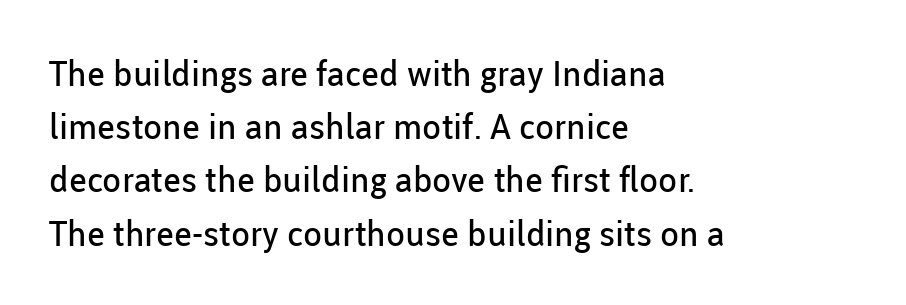
{"serif": "no", "italic": "no", "bold": "no", "weight": "regular", "width": "normal", "stroke_contrast": "low", "x_height": "medium", "monospaced": "no", "underline": "no", "align": "left", "line_spacing": "normal", "line_spacing_ratio": 1.52, "letter_spacing": "normal", "letter_spacing_em": 0.0, "glyph_px": 35}
